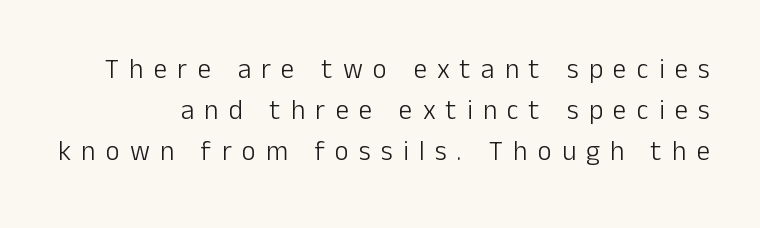
The image shows 27 px text type, upright; set normal line spacing (1.51x), unusually wide letter spacing (+0.38 em), not underlined.
